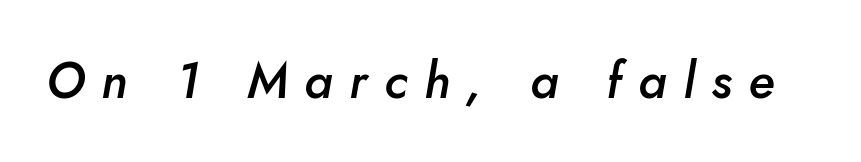
Characters are canted at an angle relative to the baseline's perpendicular. The type is letterspaced generously, with wide tracking. Plain, unruled lines of type. Emphasis by weight is partial: semibold.
